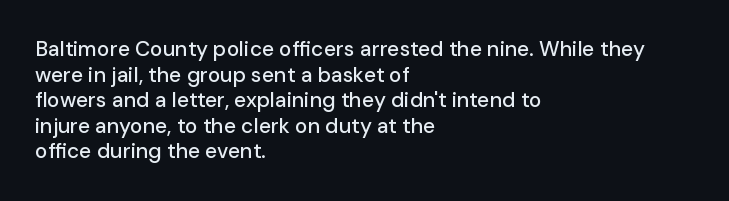
{"italic": "no", "underline": "no", "align": "left", "line_spacing_ratio": 1.22, "letter_spacing": "normal", "letter_spacing_em": 0.0, "glyph_px": 21}
